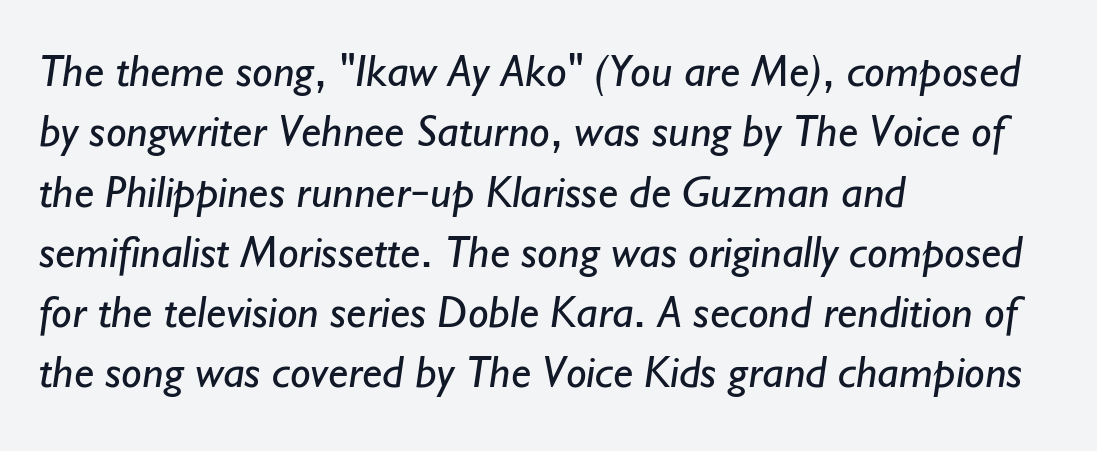
{"serif": "no", "bold": "no", "weight": "regular", "width": "normal", "stroke_contrast": "low", "x_height": "small", "monospaced": "no", "underline": "no", "align": "left", "line_spacing": "normal", "line_spacing_ratio": 1.31, "letter_spacing": "normal", "letter_spacing_em": 0.0, "glyph_px": 46}
